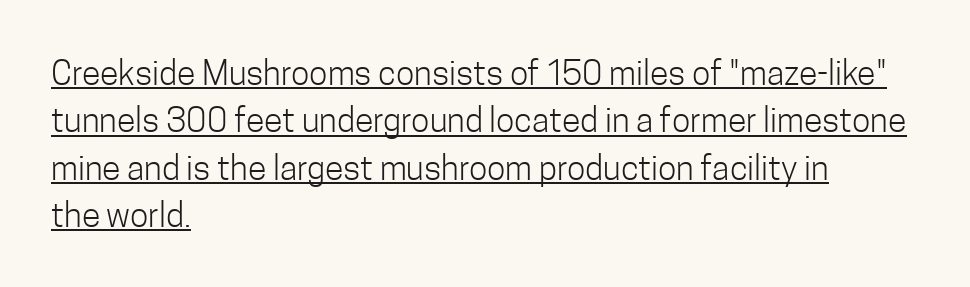
{"serif": "no", "italic": "no", "bold": "no", "weight": "light", "width": "condensed", "stroke_contrast": "low", "x_height": "medium", "monospaced": "no", "underline": "yes", "align": "left", "line_spacing": "normal", "line_spacing_ratio": 1.39, "letter_spacing": "normal", "letter_spacing_em": 0.0, "glyph_px": 34}
